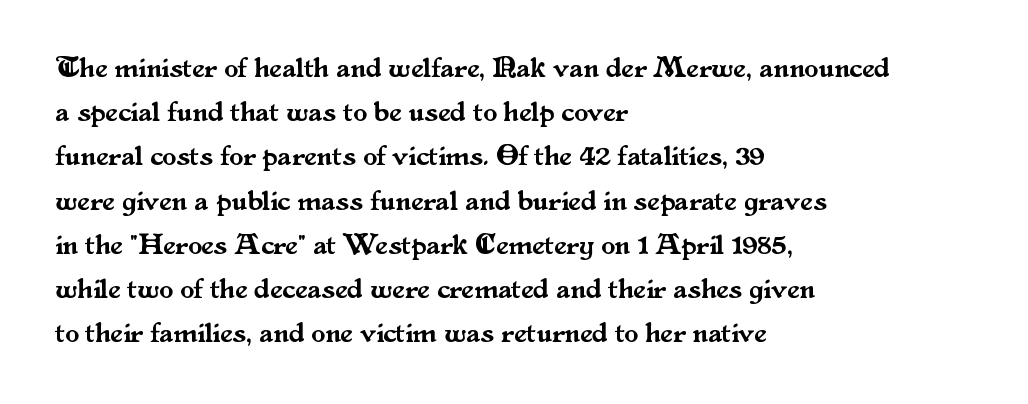
Q: Is the text italic (slanted)? A: No, it is upright.
Q: Is the typeface a serif or a sans-serif typeface? A: Serif.
Q: Is the text underlined? A: No.
Q: How is the paragraph aligned? A: Left-aligned.
Q: Is the spacing between letters normal or unusually wide? A: Normal.
Q: Is the spacing between lines tight, normal or loose? A: Normal.
Q: Width (condensed, normal, or wide)? A: Normal.
Q: Stroke contrast? A: Medium.
Q: x-height? A: Small.
Q: Monospaced? A: No.
